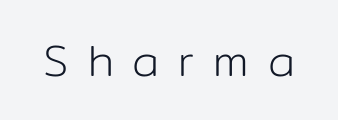
Q: Is the text bold? A: No.
Q: Is the text italic (slanted)? A: No, it is upright.
Q: Is the typeface a serif or a sans-serif typeface? A: Sans-serif.
Q: Is the text underlined? A: No.
Q: Is the spacing between letters normal or unusually wide? A: Unusually wide.
Q: Width (condensed, normal, or wide)? A: Normal.
Q: Stroke contrast? A: Low.
Q: x-height? A: Medium.
Q: Monospaced? A: No.
